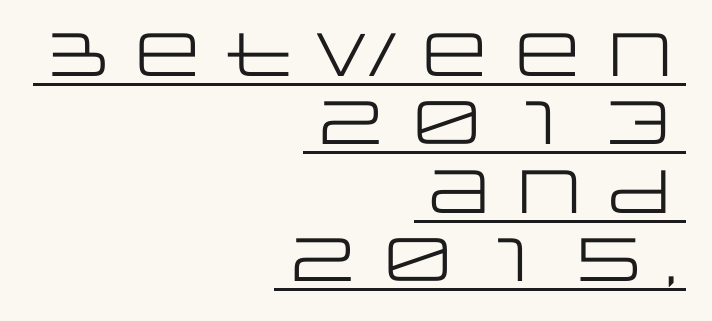
{"serif": "no", "italic": "no", "bold": "no", "weight": "regular", "width": "wide", "stroke_contrast": "low", "x_height": "large", "monospaced": "no", "underline": "yes", "align": "right", "line_spacing": "tight", "line_spacing_ratio": 1.12, "letter_spacing": "normal", "letter_spacing_em": 0.0, "glyph_px": 61}
